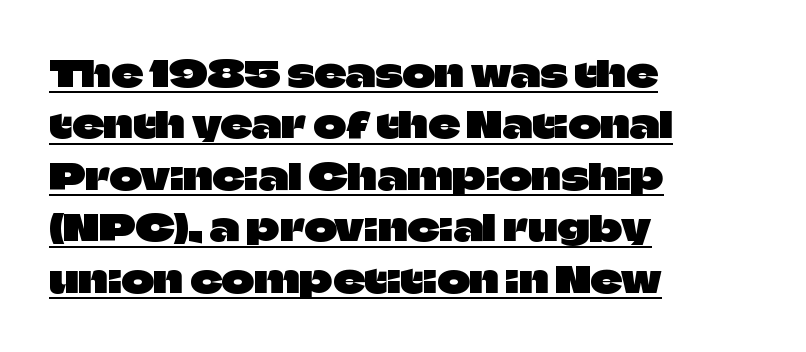
The image shows 35 px sans-serif type, upright; set left-aligned, normal line spacing (1.47x), normal letter spacing, underlined; low stroke contrast and a large x-height.
